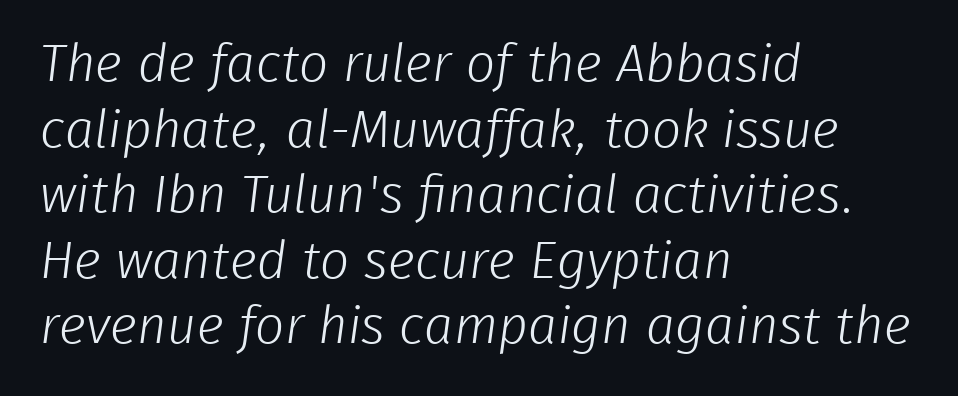
{"serif": "no", "bold": "no", "weight": "light", "width": "normal", "stroke_contrast": "low", "x_height": "medium", "monospaced": "no", "underline": "no", "align": "left", "line_spacing": "normal", "line_spacing_ratio": 1.26, "letter_spacing": "normal", "letter_spacing_em": 0.0, "glyph_px": 52}
